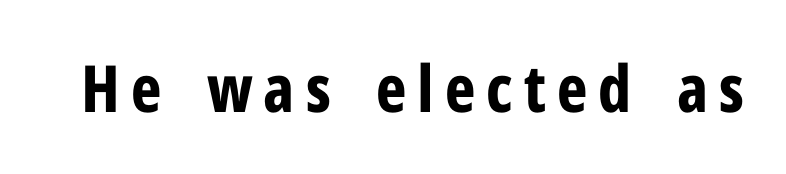
Q: Is the text bold? A: Yes.
Q: Is the text italic (slanted)? A: No, it is upright.
Q: Is the typeface a serif or a sans-serif typeface? A: Sans-serif.
Q: Is the text underlined? A: No.
Q: Width (condensed, normal, or wide)? A: Condensed.
Q: Stroke contrast? A: Low.
Q: x-height? A: Medium.
Q: Monospaced? A: No.
